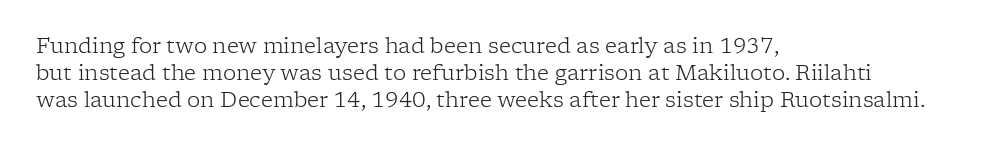
The image shows 21 px text type, upright; set left-aligned, normal line spacing (1.29x), normal letter spacing, not underlined.
